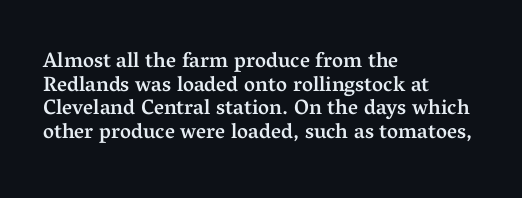
Q: Is the text bold? A: Semi-bold.
Q: Is the text italic (slanted)? A: No, it is upright.
Q: Is the text underlined? A: No.
Q: How is the paragraph aligned? A: Left-aligned.
Q: Is the spacing between letters normal or unusually wide? A: Normal.
Q: Is the spacing between lines tight, normal or loose? A: Tight.
